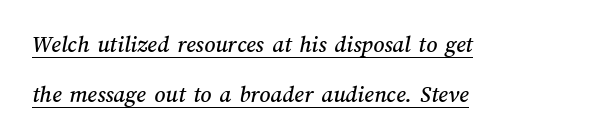
{"underline": "yes", "align": "left", "line_spacing": "loose", "line_spacing_ratio": 2.07, "letter_spacing": "normal", "letter_spacing_em": 0.0, "glyph_px": 24}
